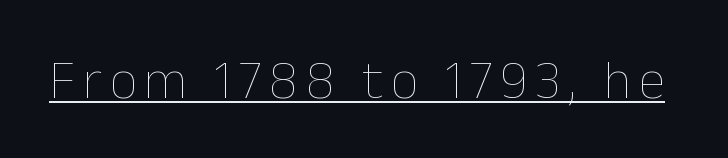
A continuous stroke trails under the words, as in a hyperlink. Bold? No — there's no thickening of the strokes. Character widths vary here, with narrow letters taking less room than wide ones. Every character sits straight up, as roman type does.
